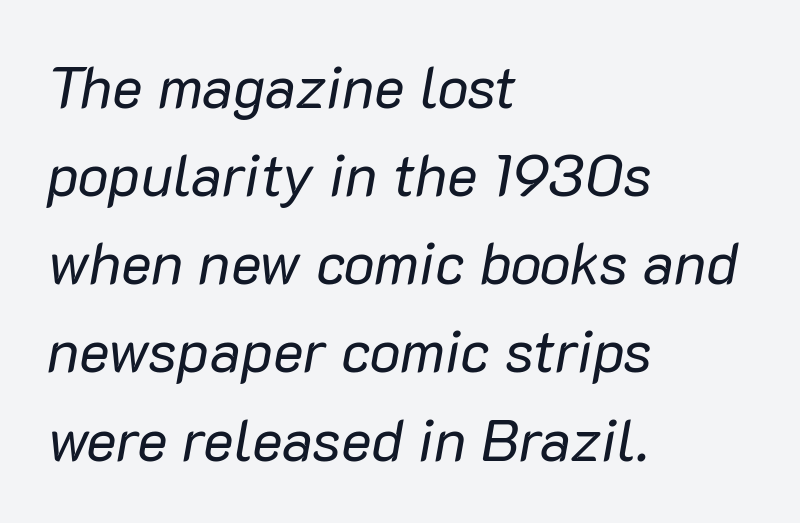
The image shows 58 px regular-weight type, italic (leaning right); set left-aligned, normal line spacing (1.52x), normal letter spacing, not underlined; low stroke contrast and a medium x-height.
